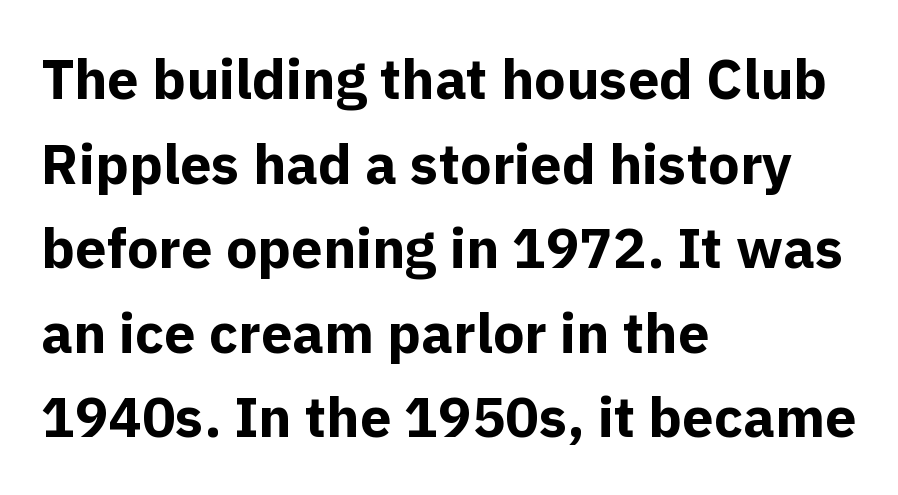
Nothing sits at the stroke ends, so this counts as sans-serif. The type is set solid horizontally, with unmodified tracking. The lines sit at an ordinary, default distance from one another. Bare-footed words on every line. This is the regular roman posture of the typeface. The text block is weighted toward the left margin, trailing off unevenly rightward.
